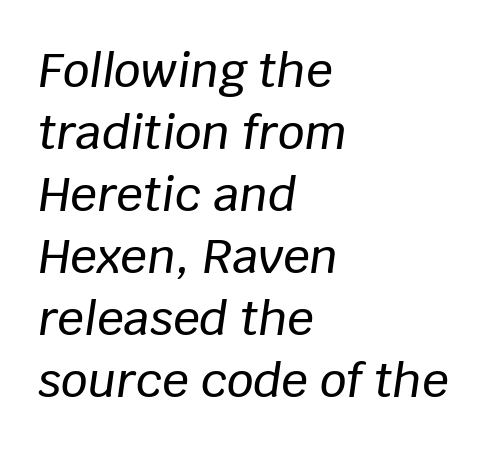
Successive baselines arrive at the customary interval. These lines are set flush left with a ragged right edge. The words here are not underlined. Note the varied advance widths — an 'i' is clearly narrower than an 'm'.
